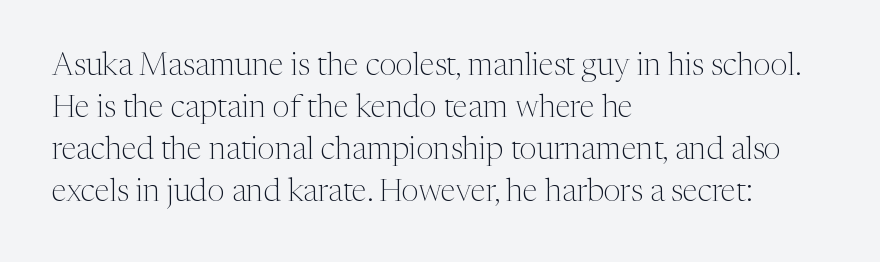
The typesetter chose a ragged-right arrangement here. What's the leading like? Ordinary, nothing unusual. When letters stand straight like this, we call the style roman or upright. Check under the words: just untouched page. Nothing unusual about the tracking: characters are spaced as the font intends.
